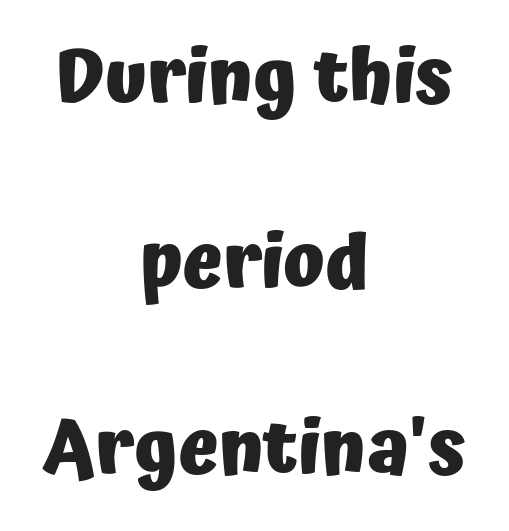
{"serif": "no", "italic": "no", "bold": "yes", "weight": "heavy", "width": "normal", "stroke_contrast": "low", "x_height": "medium", "monospaced": "no", "underline": "no", "align": "center", "line_spacing": "loose", "line_spacing_ratio": 2.44, "letter_spacing": "normal", "letter_spacing_em": 0.0, "glyph_px": 76}
